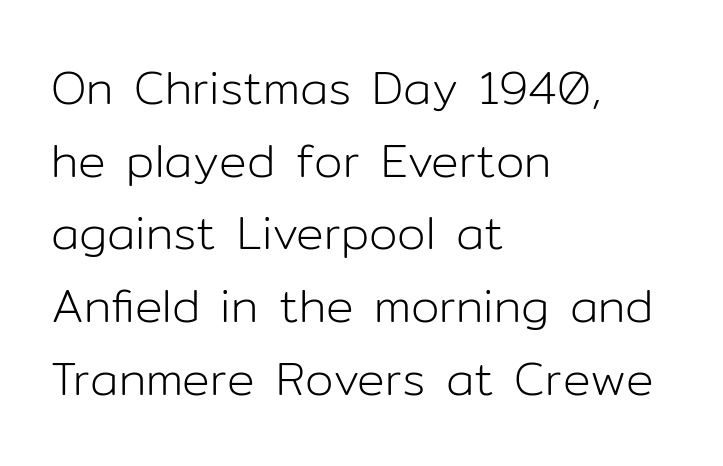
Regular leading. Left-aligned paragraph, ragged on the right. Between one letter and the next there's only the usual sliver of space. This is roman type, the default non-slanted kind.
